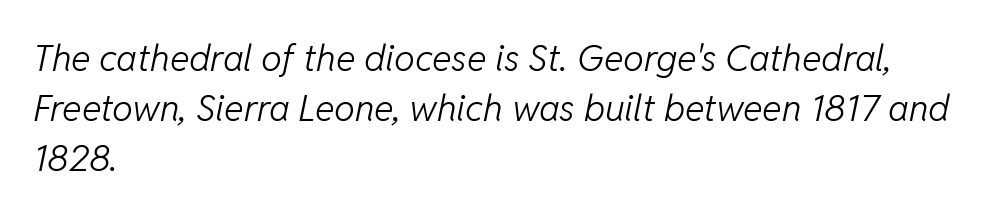
Q: Is the text bold? A: No.
Q: Is the text italic (slanted)? A: Yes, it leans right by about 11 degrees.
Q: Is the text underlined? A: No.
Q: How is the paragraph aligned? A: Left-aligned.
Q: Is the spacing between letters normal or unusually wide? A: Normal.
Q: Is the spacing between lines tight, normal or loose? A: Normal.
Q: Width (condensed, normal, or wide)? A: Normal.
Q: Stroke contrast? A: Low.
Q: x-height? A: Medium.
Q: Monospaced? A: No.
